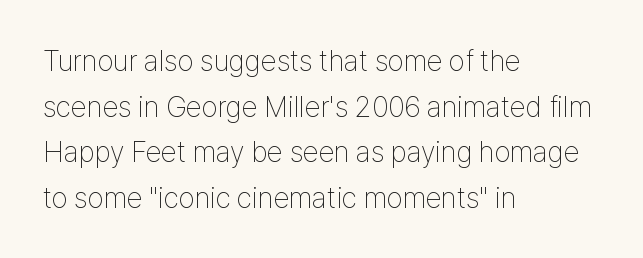
Q: Is the text bold? A: No.
Q: Is the text italic (slanted)? A: No, it is upright.
Q: Is the typeface a serif or a sans-serif typeface? A: Sans-serif.
Q: Is the text underlined? A: No.
Q: How is the paragraph aligned? A: Left-aligned.
Q: Is the spacing between letters normal or unusually wide? A: Normal.
Q: Is the spacing between lines tight, normal or loose? A: Normal.
Q: Width (condensed, normal, or wide)? A: Condensed.
Q: Stroke contrast? A: Low.
Q: x-height? A: Medium.
Q: Monospaced? A: No.
